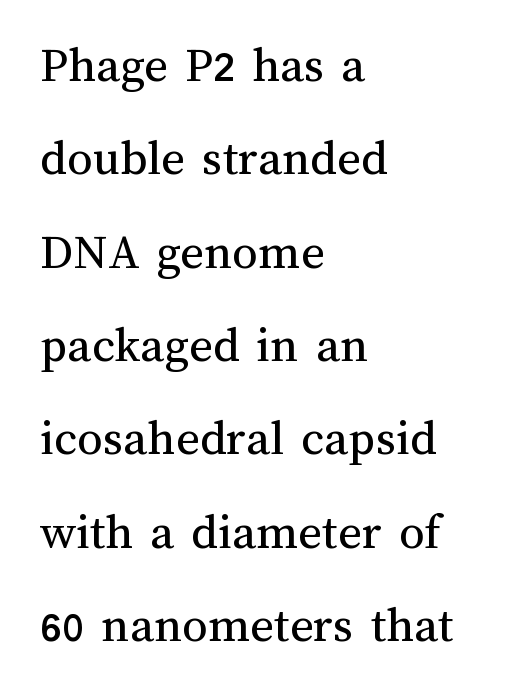
{"italic": "no", "bold": "no", "weight": "regular", "width": "normal", "stroke_contrast": "medium", "x_height": "medium", "monospaced": "no", "underline": "no", "align": "left", "line_spacing_ratio": 1.83, "letter_spacing": "normal", "letter_spacing_em": 0.0, "glyph_px": 51}
